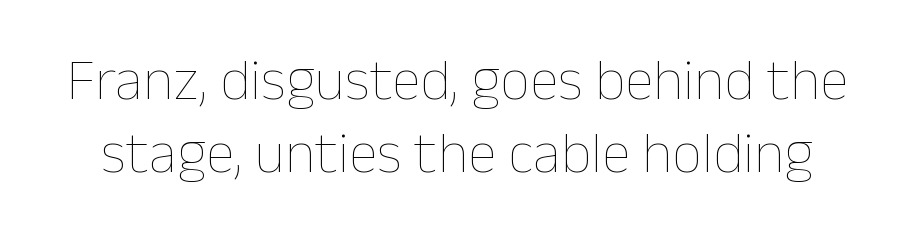
The characters are drawn with everyday or finer stroke widths. Is this a fixed-width face? No — the glyphs have proportional, varying widths. Check under the words: just untouched page. Designer's note — italics off, roman on.
